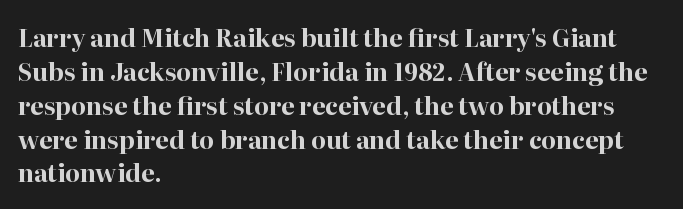
{"italic": "no", "bold": "yes", "underline": "no", "align": "left", "line_spacing": "normal", "line_spacing_ratio": 1.41, "letter_spacing": "normal", "letter_spacing_em": 0.0, "glyph_px": 24}
